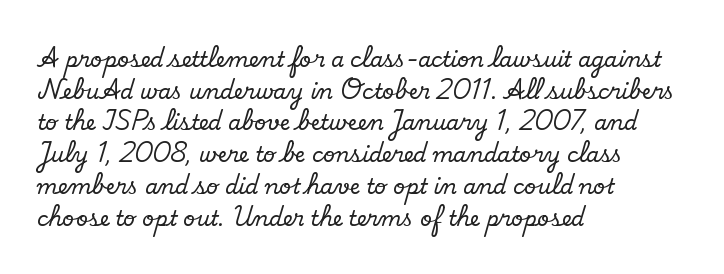
Has an underline been added? It has not. Notice how descenders clear the ascenders below comfortably — that's standard leading. The line texture is even and compact thanks to regular tracking.
